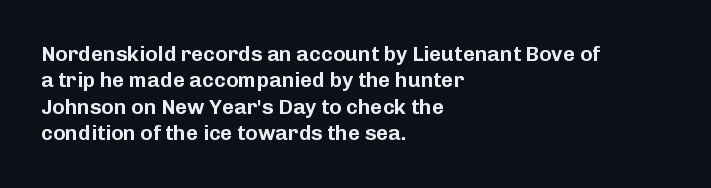
Q: Is the text italic (slanted)? A: No, it is upright.
Q: Is the text underlined? A: No.
Q: How is the paragraph aligned? A: Left-aligned.
Q: Is the spacing between letters normal or unusually wide? A: Normal.
Q: Is the spacing between lines tight, normal or loose? A: Normal.
